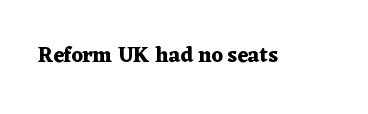
The image shows 21 px bold type, upright; set normal letter spacing, not underlined.
